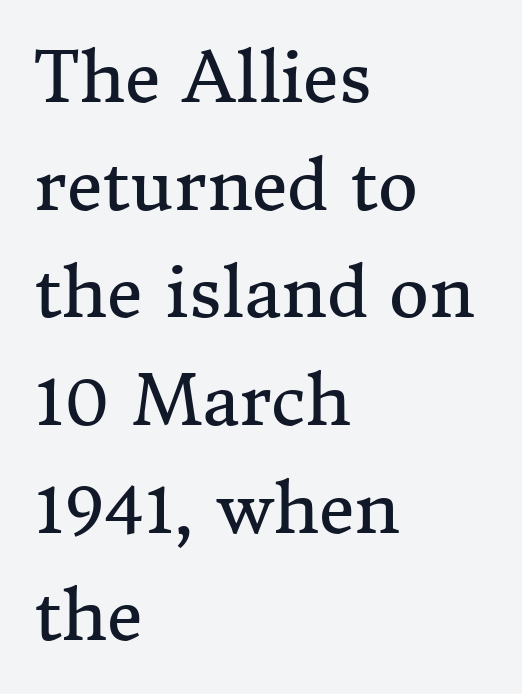
{"serif": "yes", "italic": "no", "bold": "no", "weight": "regular", "width": "normal", "stroke_contrast": "medium", "x_height": "medium", "monospaced": "no", "underline": "no", "align": "left", "line_spacing": "normal", "line_spacing_ratio": 1.56, "letter_spacing": "normal", "letter_spacing_em": 0.0, "glyph_px": 69}
